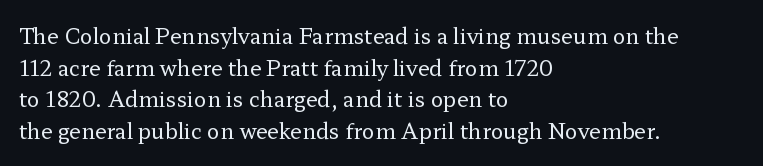
Q: Is the text bold? A: No.
Q: Is the text italic (slanted)? A: No, it is upright.
Q: Is the text underlined? A: No.
Q: How is the paragraph aligned? A: Left-aligned.
Q: Is the spacing between letters normal or unusually wide? A: Normal.
Q: Is the spacing between lines tight, normal or loose? A: Normal.
